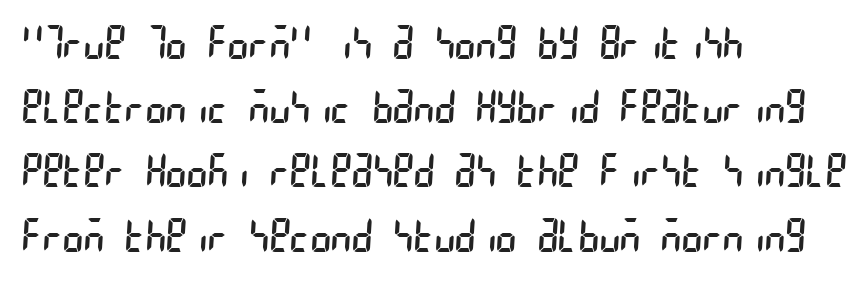
The image shows 44 px regular-weight, condensed sans-serif type; set left-aligned, normal line spacing (1.46x), normal letter spacing, not underlined; low stroke contrast and a large x-height.
